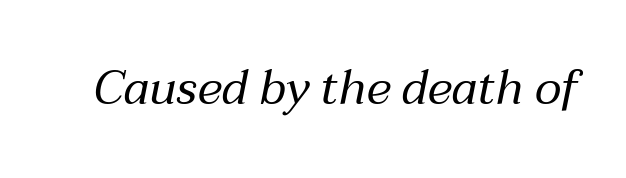
The image shows 47 px regular-weight type, italic (leaning right); set normal letter spacing, not underlined; medium stroke contrast and a medium x-height.
